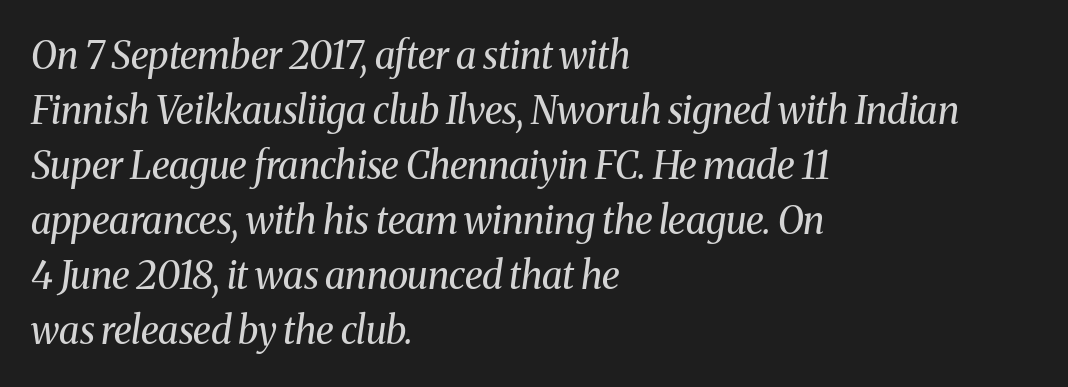
Q: Is the text bold? A: No.
Q: Is the text italic (slanted)? A: Yes, it leans right by about 8 degrees.
Q: Is the typeface a serif or a sans-serif typeface? A: Serif.
Q: Is the text underlined? A: No.
Q: How is the paragraph aligned? A: Left-aligned.
Q: Is the spacing between letters normal or unusually wide? A: Normal.
Q: Is the spacing between lines tight, normal or loose? A: Normal.
Q: Width (condensed, normal, or wide)? A: Normal.
Q: Stroke contrast? A: Medium.
Q: x-height? A: Medium.
Q: Monospaced? A: No.
